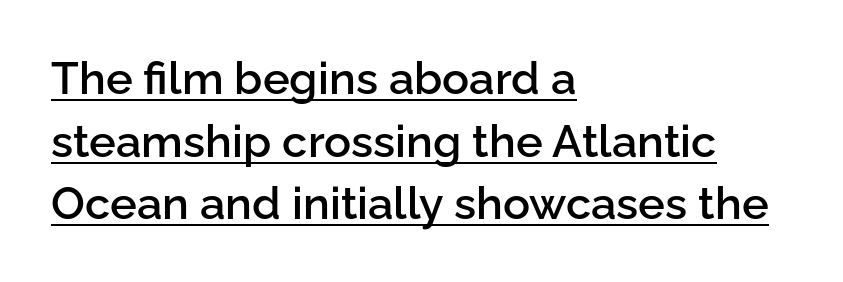
{"serif": "no", "italic": "no", "bold": "semi", "weight": "semibold", "width": "normal", "stroke_contrast": "low", "x_height": "medium", "monospaced": "no", "underline": "yes", "align": "left", "line_spacing": "normal", "line_spacing_ratio": 1.39, "letter_spacing": "normal", "letter_spacing_em": 0.0, "glyph_px": 45}
